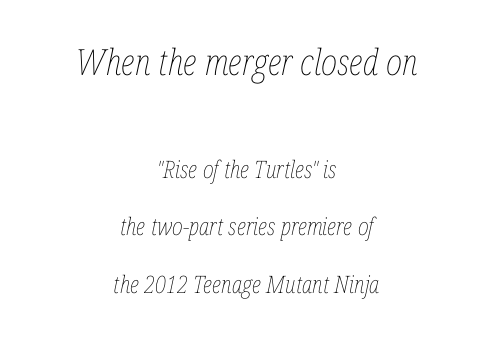
Q: Is the text bold? A: No.
Q: Is the text italic (slanted)? A: Yes, it leans right by about 12 degrees.
Q: Is the text underlined? A: No.
Q: How is the paragraph aligned? A: Centered.
Q: Is the spacing between letters normal or unusually wide? A: Normal.
Q: Is the spacing between lines tight, normal or loose? A: Loose.
Q: Which block of text is set in a larger size, the first (top) or the second (bottom)? A: The first (top) one.
Q: Width (condensed, normal, or wide)? A: Condensed.
Q: Stroke contrast? A: Low.
Q: x-height? A: Medium.
Q: Monospaced? A: No.
